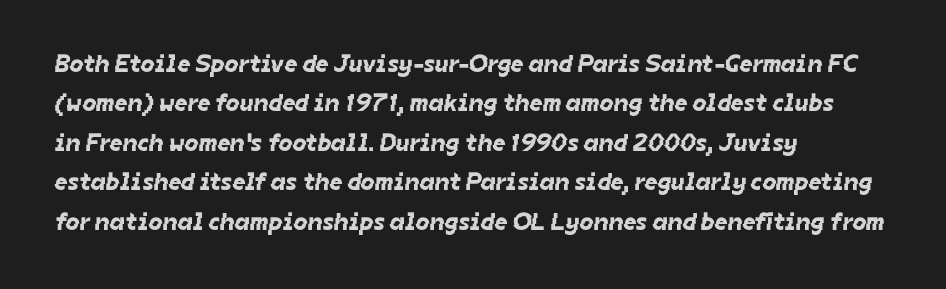
Q: Is the text underlined? A: No.
Q: How is the paragraph aligned? A: Left-aligned.
Q: Is the spacing between letters normal or unusually wide? A: Normal.
Q: Is the spacing between lines tight, normal or loose? A: Normal.
